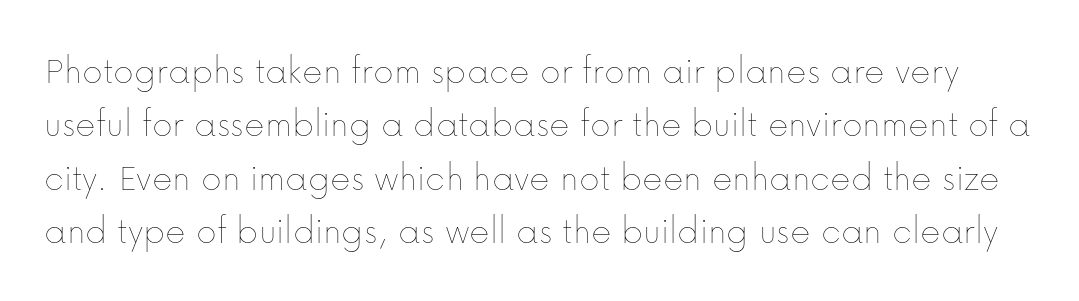
Q: Is the text bold? A: No.
Q: Is the text italic (slanted)? A: No, it is upright.
Q: Is the text underlined? A: No.
Q: Is the spacing between letters normal or unusually wide? A: Normal.
Q: Is the spacing between lines tight, normal or loose? A: Normal.
Q: Width (condensed, normal, or wide)? A: Normal.
Q: Stroke contrast? A: Low.
Q: x-height? A: Medium.
Q: Monospaced? A: No.
